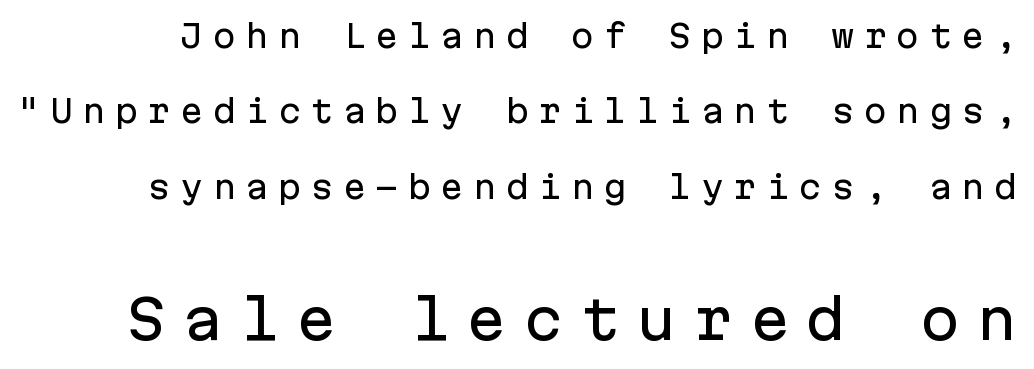
The image shows 54 px sans-serif type, upright, monospaced; set loose line spacing (2.43x), unusually wide letter spacing (+0.3 em), not underlined; the second (bottom) block is 1.74x larger; low stroke contrast and a medium x-height.
